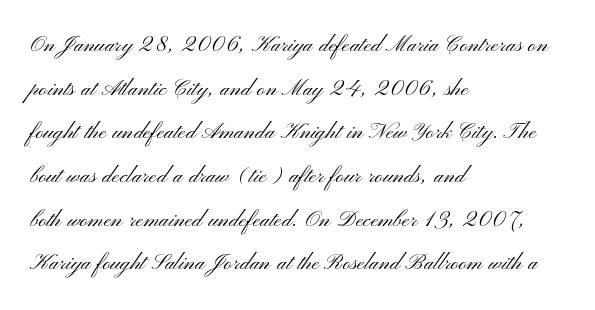
The image shows 28 px light, wide sans-serif type; set left-aligned, normal line spacing (1.56x), normal letter spacing, not underlined; medium stroke contrast and a small x-height.
